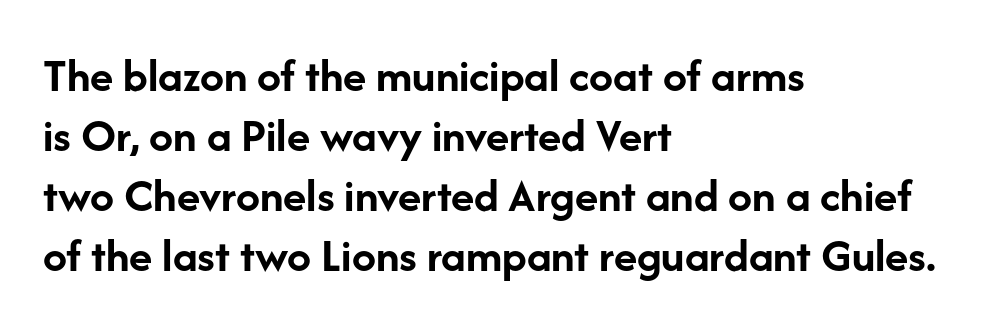
The image shows 48 px semibold sans-serif type, upright; set left-aligned, normal line spacing (1.25x), normal letter spacing, not underlined; low stroke contrast and a medium x-height.
